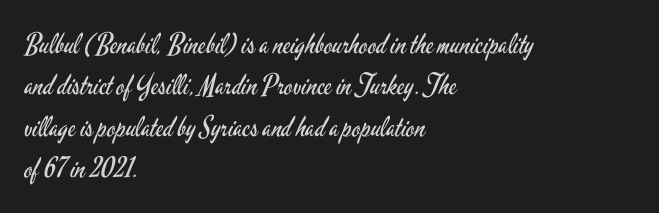
A typesetter would call this leading conventional body-copy spacing. Tracking here is standard; glyphs follow each other at the usual distance. The letterforms sit at book weight or below. Nobody drew a line under any word here. Every row of glyphs begins at an identical x-position on the left.
